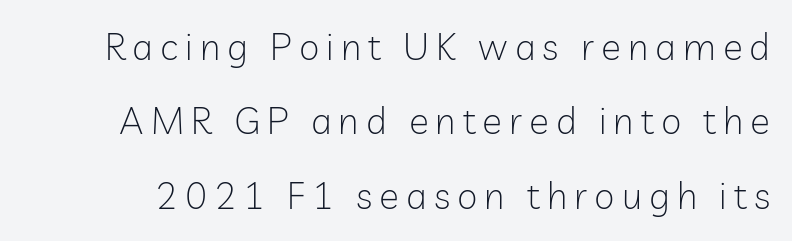
The image shows 37 px light sans-serif type, upright; set loose line spacing (2.01x), not underlined; low stroke contrast and a medium x-height.
